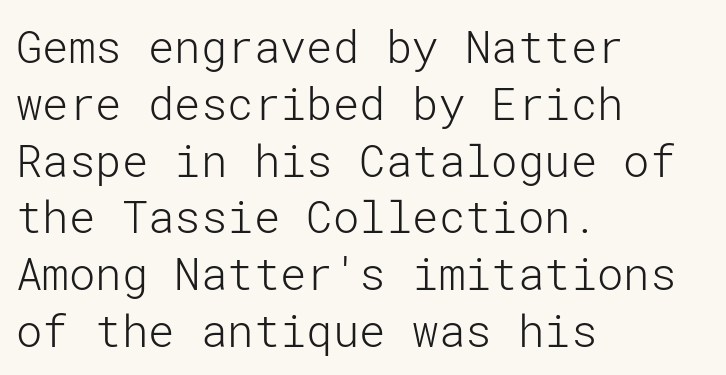
{"serif": "no", "italic": "no", "bold": "no", "weight": "light", "width": "normal", "stroke_contrast": "low", "x_height": "medium", "underline": "no", "align": "left", "line_spacing": "normal", "line_spacing_ratio": 1.29, "letter_spacing": "normal", "letter_spacing_em": 0.0, "glyph_px": 44}
